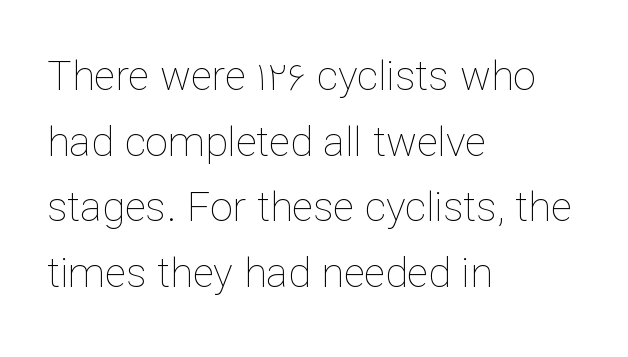
Q: Is the text bold? A: No.
Q: Is the text italic (slanted)? A: No, it is upright.
Q: Is the text underlined? A: No.
Q: How is the paragraph aligned? A: Left-aligned.
Q: Is the spacing between letters normal or unusually wide? A: Normal.
Q: Is the spacing between lines tight, normal or loose? A: Normal.
Q: Width (condensed, normal, or wide)? A: Normal.
Q: Stroke contrast? A: Low.
Q: x-height? A: Medium.
Q: Monospaced? A: No.
